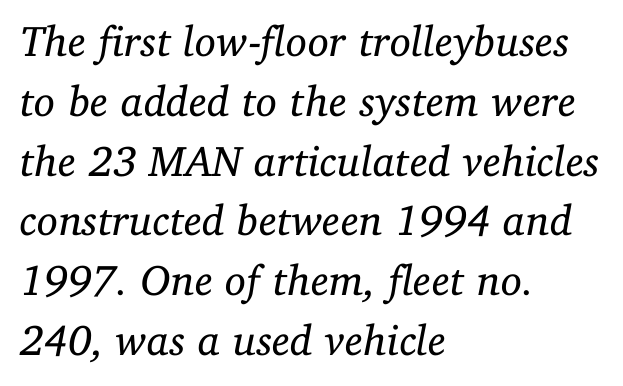
One glance says typical: line gaps are just what's usual. This sample has the flowing, uneven cadence of proportional lettering. Check the space under the baseline: it is left empty. Observe the lean: these are italic letterforms. In terms of letterspacing, this is plain default setting. The passage is arranged the way most books set body copy — flush left.
